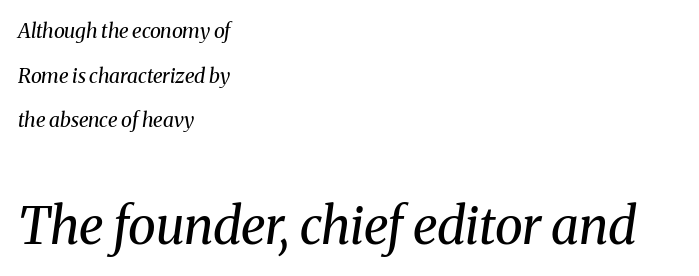
Q: Is the text bold? A: No.
Q: Is the text italic (slanted)? A: Yes, it leans right by about 8 degrees.
Q: Is the typeface a serif or a sans-serif typeface? A: Serif.
Q: Is the text underlined? A: No.
Q: How is the paragraph aligned? A: Left-aligned.
Q: Is the spacing between letters normal or unusually wide? A: Normal.
Q: Is the spacing between lines tight, normal or loose? A: Loose.
Q: Which block of text is set in a larger size, the first (top) or the second (bottom)? A: The second (bottom) one.
Q: Width (condensed, normal, or wide)? A: Normal.
Q: Stroke contrast? A: Medium.
Q: x-height? A: Medium.
Q: Monospaced? A: No.
